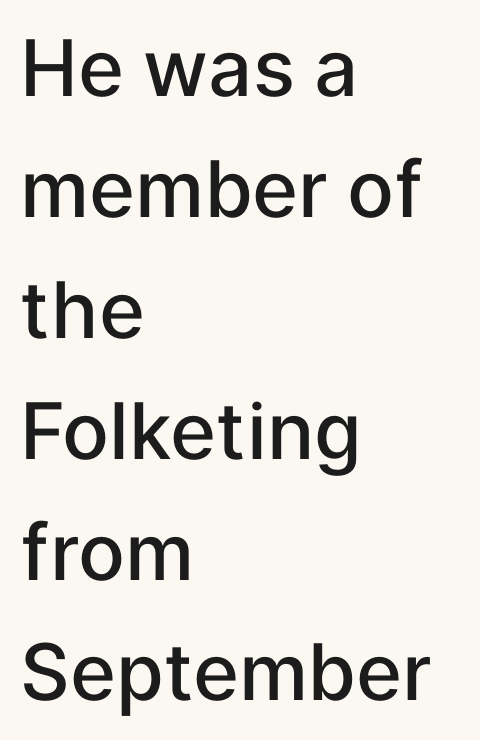
Q: Is the text bold? A: Semi-bold.
Q: Is the text italic (slanted)? A: No, it is upright.
Q: Is the typeface a serif or a sans-serif typeface? A: Sans-serif.
Q: Is the text underlined? A: No.
Q: How is the paragraph aligned? A: Left-aligned.
Q: Is the spacing between letters normal or unusually wide? A: Normal.
Q: Is the spacing between lines tight, normal or loose? A: Normal.
Q: Width (condensed, normal, or wide)? A: Normal.
Q: Stroke contrast? A: Low.
Q: x-height? A: Medium.
Q: Monospaced? A: No.
